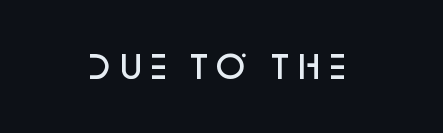
This rendering employs a face without finishing strokes, i.e., a sans-serif. Every character sits straight up, as roman type does. The tracking reads as untouched default to a designer's eye. The foot of each line stays bare and open. A bit beefed up — I'd call it semibold rather than bold. Varying glyph widths throughout — classic text-font behaviour.
